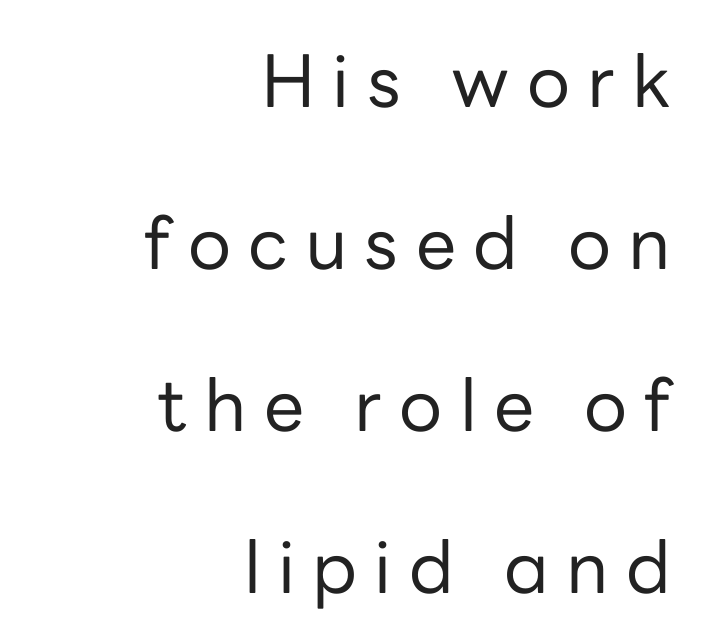
{"serif": "no", "italic": "no", "bold": "no", "weight": "regular", "width": "normal", "stroke_contrast": "low", "x_height": "medium", "monospaced": "no", "underline": "no", "align": "right", "line_spacing": "loose", "line_spacing_ratio": 2.25, "letter_spacing": "wide", "letter_spacing_em": 0.24, "glyph_px": 72}
